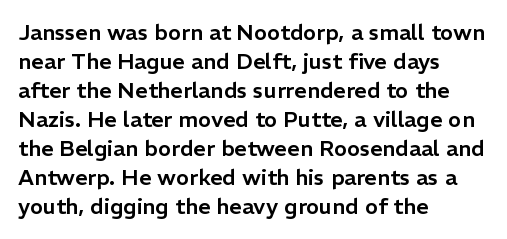
{"italic": "no", "underline": "no", "align": "left", "line_spacing": "normal", "line_spacing_ratio": 1.32, "letter_spacing": "normal", "letter_spacing_em": 0.0, "glyph_px": 22}
